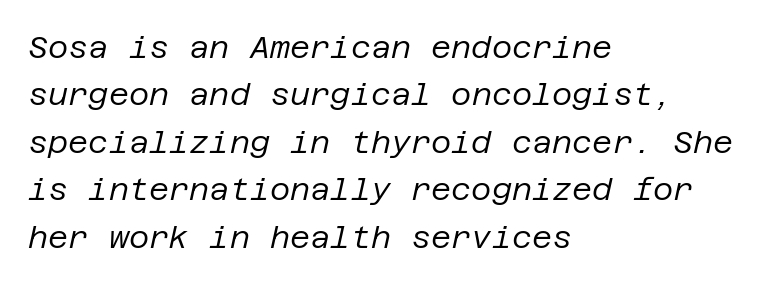
Q: Is the text bold? A: No.
Q: Is the text italic (slanted)? A: Yes, it leans right by about 12 degrees.
Q: Is the text underlined? A: No.
Q: How is the paragraph aligned? A: Left-aligned.
Q: Is the spacing between letters normal or unusually wide? A: Normal.
Q: Is the spacing between lines tight, normal or loose? A: Normal.
Q: Width (condensed, normal, or wide)? A: Normal.
Q: Stroke contrast? A: Low.
Q: x-height? A: Large.
